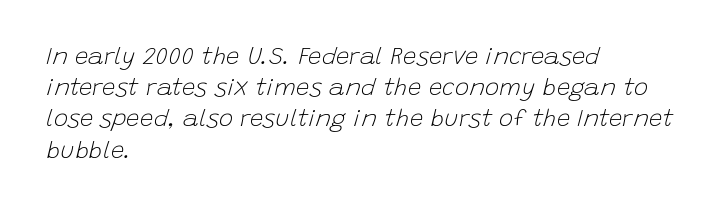
The image shows 24 px text type, italic (leaning right); set left-aligned, normal line spacing (1.3x), normal letter spacing, not underlined.
